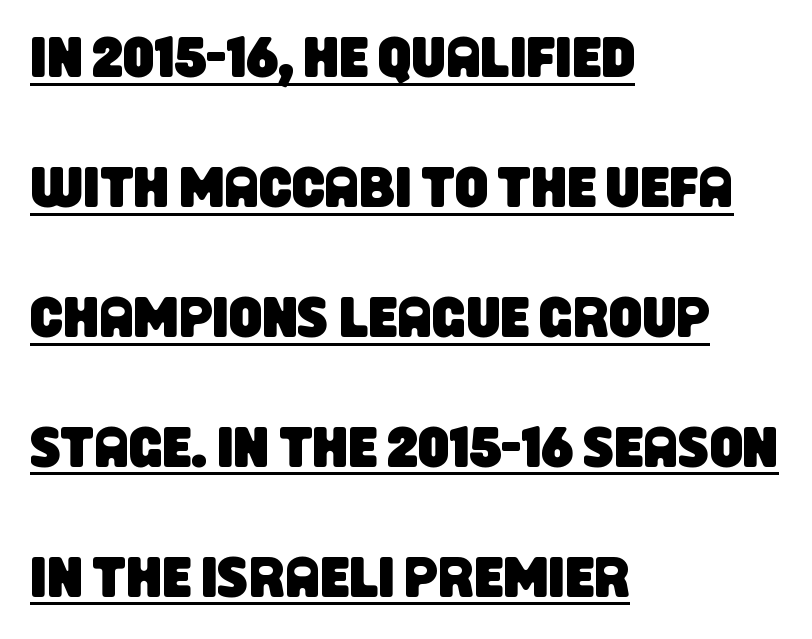
Q: Is the typeface a serif or a sans-serif typeface? A: Sans-serif.
Q: Is the text underlined? A: Yes.
Q: How is the paragraph aligned? A: Left-aligned.
Q: Is the spacing between letters normal or unusually wide? A: Normal.
Q: Is the spacing between lines tight, normal or loose? A: Loose.
Q: Width (condensed, normal, or wide)? A: Condensed.
Q: Stroke contrast? A: Low.
Q: x-height? A: Large.
Q: Monospaced? A: No.
